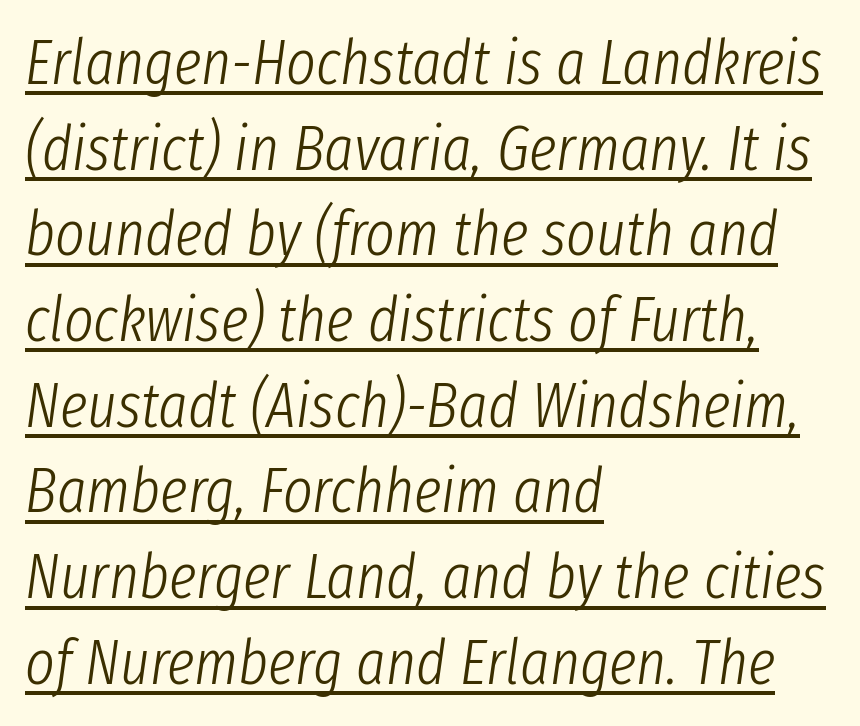
The image shows 63 px light, condensed type, italic (leaning right); set left-aligned, normal line spacing (1.36x), normal letter spacing, underlined; low stroke contrast and a medium x-height.
